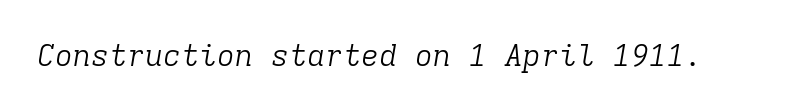
Q: Is the text bold? A: No.
Q: Is the text italic (slanted)? A: Yes, it leans right by about 9 degrees.
Q: Is the typeface a serif or a sans-serif typeface? A: Serif.
Q: Is the text underlined? A: No.
Q: Is the spacing between letters normal or unusually wide? A: Normal.
Q: Width (condensed, normal, or wide)? A: Normal.
Q: Stroke contrast? A: Low.
Q: x-height? A: Medium.
Q: Monospaced? A: Yes.
